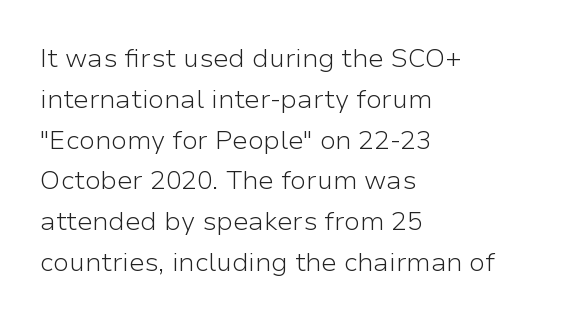
Q: Is the text bold? A: No.
Q: Is the text italic (slanted)? A: No, it is upright.
Q: Is the text underlined? A: No.
Q: How is the paragraph aligned? A: Left-aligned.
Q: Is the spacing between letters normal or unusually wide? A: Normal.
Q: Is the spacing between lines tight, normal or loose? A: Normal.
